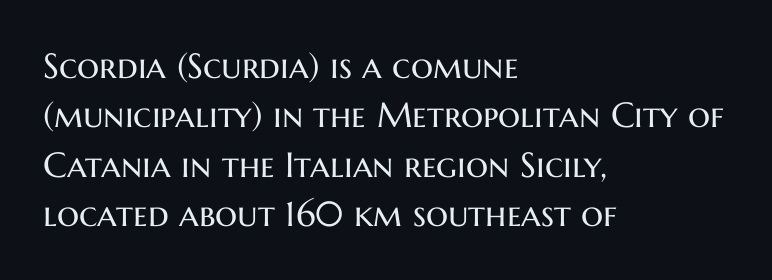
{"serif": "no", "italic": "no", "bold": "no", "weight": "regular", "width": "normal", "stroke_contrast": "medium", "x_height": "medium", "monospaced": "no", "underline": "no", "align": "left", "line_spacing": "normal", "line_spacing_ratio": 1.41, "letter_spacing": "normal", "letter_spacing_em": 0.0, "glyph_px": 35}
